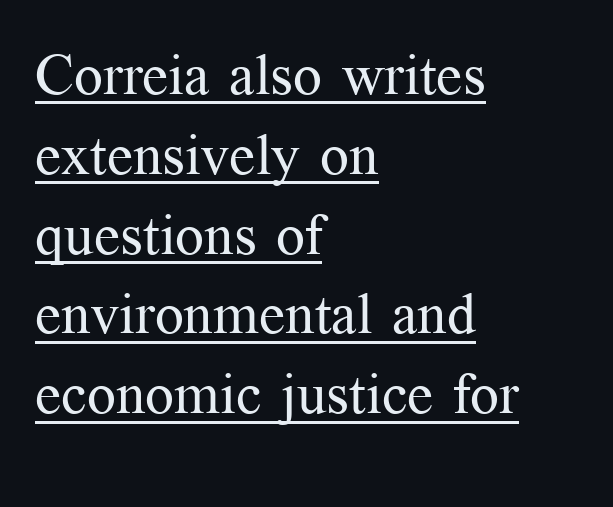
The image shows 57 px regular-weight serif type, upright; set left-aligned, normal line spacing (1.4x), normal letter spacing, underlined; medium stroke contrast and a medium x-height.
